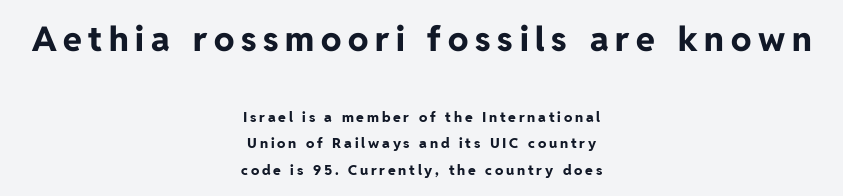
The image shows 34 px bold sans-serif type, upright; set centered, line spacing 1.88x, unusually wide letter spacing (+0.2 em), not underlined; the first (top) block is 2.43x larger; low stroke contrast and a medium x-height.
